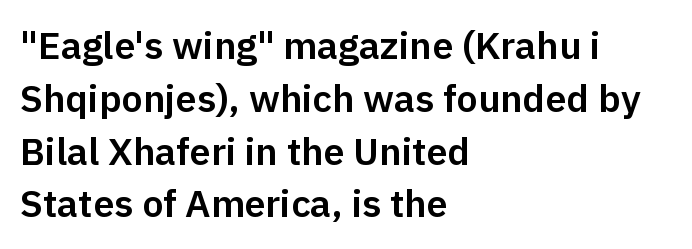
The image shows 38 px sans-serif type, upright; set left-aligned, normal line spacing (1.39x), normal letter spacing, not underlined; low stroke contrast and a medium x-height.
